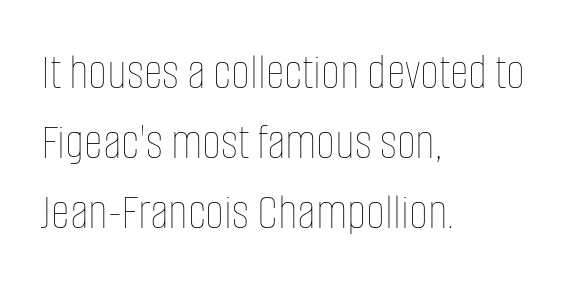
The image shows 52 px thin, condensed type, upright; set left-aligned, normal line spacing (1.35x), normal letter spacing, not underlined; low stroke contrast and a large x-height.
